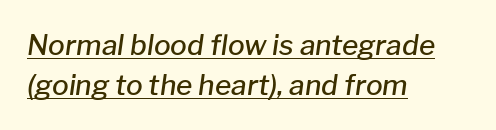
The rendering uses a semibold face; strokes are thickened but not to full bold. The passage shown leans; its letterforms are oblique. Has an underline been added? It has. Letter spacing: default. Varying glyph widths throughout — classic text-font behaviour. Horizontal alignment here is leftward, the default for most running prose.
